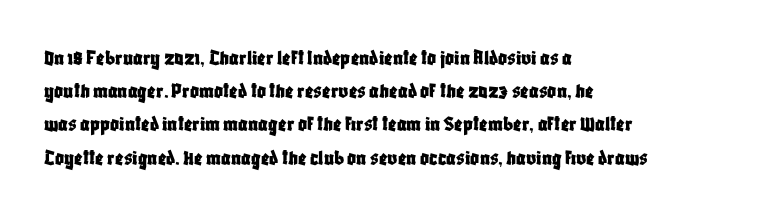
{"italic": "no", "underline": "no", "align": "left", "line_spacing": "normal", "line_spacing_ratio": 1.51, "letter_spacing": "normal", "letter_spacing_em": 0.0, "glyph_px": 22}
